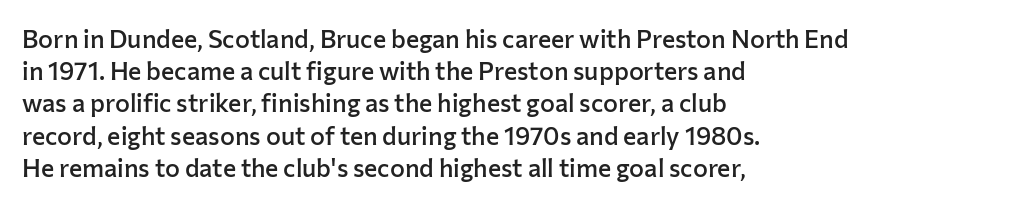
Typesetter's note: demi weight, one step under bold. What's the leading like? Ordinary, nothing unusual. Observe the ordinary spacing: letters are neighbours, not strangers. Anything drawn beneath the words? Only blank space.
